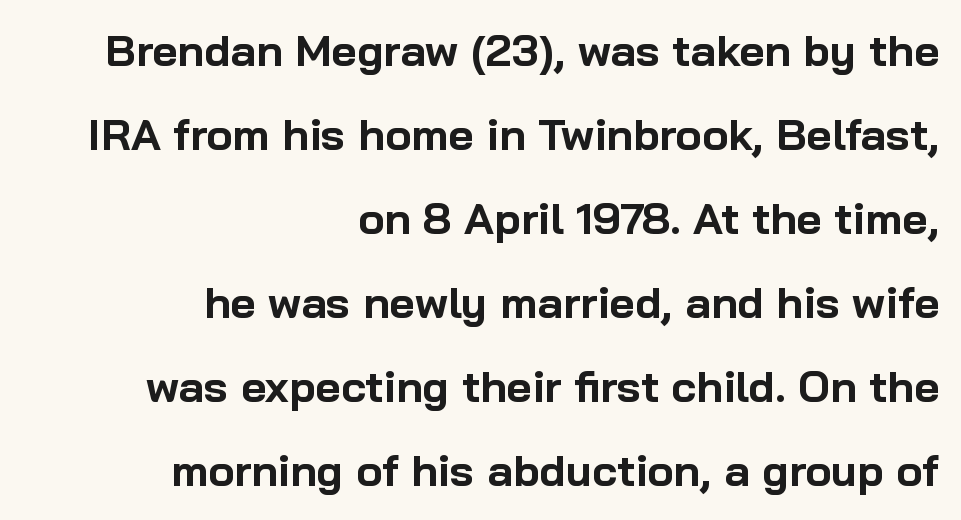
When letters stand straight like this, we call the style roman or upright. The passage shown is typed in a proportional face where columns would drift. Leftover space on each line is placed entirely before the opening word. Whoever set this chose breathing room over compactness in the vertical rhythm. Any mark beneath the type? The region is blank.
